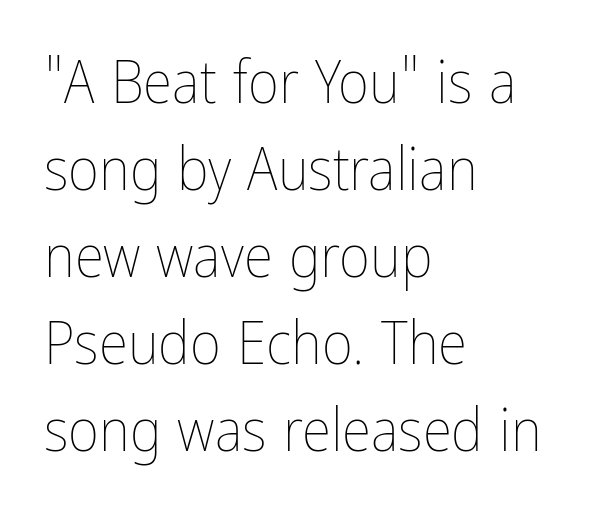
Q: Is the text bold? A: No.
Q: Is the text italic (slanted)? A: No, it is upright.
Q: Is the text underlined? A: No.
Q: How is the paragraph aligned? A: Left-aligned.
Q: Is the spacing between letters normal or unusually wide? A: Normal.
Q: Is the spacing between lines tight, normal or loose? A: Normal.
Q: Width (condensed, normal, or wide)? A: Condensed.
Q: Stroke contrast? A: Low.
Q: x-height? A: Medium.
Q: Monospaced? A: No.
